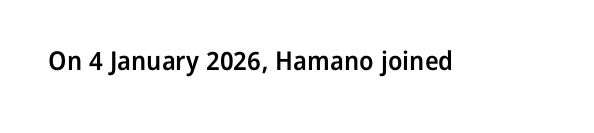
{"italic": "no", "bold": "semi", "underline": "no", "letter_spacing": "normal", "letter_spacing_em": 0.0, "glyph_px": 26}
